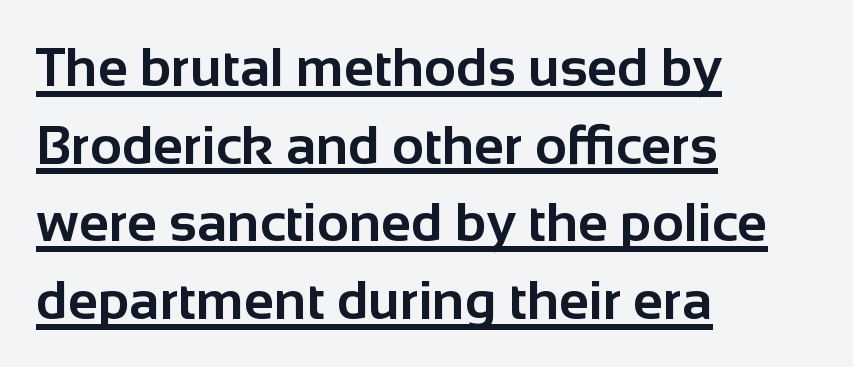
The image shows 55 px bold sans-serif type, upright; set left-aligned, normal line spacing (1.41x), normal letter spacing, underlined; low stroke contrast and a medium x-height.
